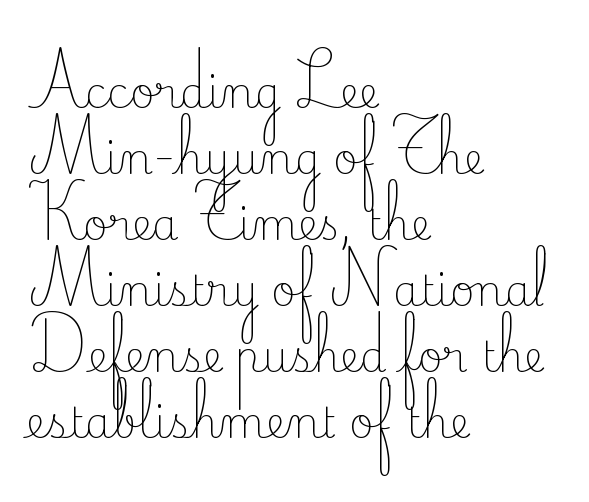
Q: Is the text bold? A: No.
Q: Is the text italic (slanted)? A: No, it is upright.
Q: Is the typeface a serif or a sans-serif typeface? A: Serif.
Q: Is the text underlined? A: No.
Q: How is the paragraph aligned? A: Left-aligned.
Q: Is the spacing between letters normal or unusually wide? A: Normal.
Q: Is the spacing between lines tight, normal or loose? A: Normal.
Q: Width (condensed, normal, or wide)? A: Normal.
Q: Stroke contrast? A: Low.
Q: x-height? A: Small.
Q: Monospaced? A: No.
